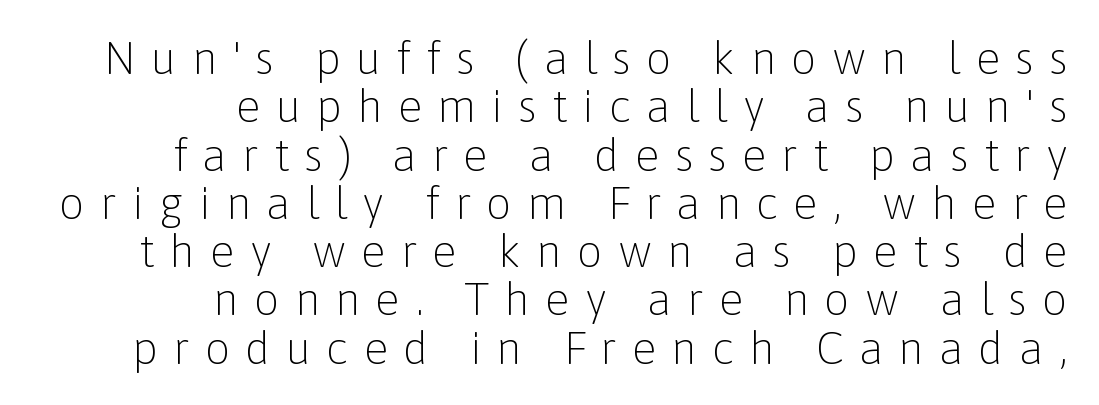
{"serif": "no", "italic": "no", "bold": "no", "weight": "light", "width": "normal", "stroke_contrast": "low", "x_height": "medium", "monospaced": "no", "underline": "no", "align": "right", "line_spacing": "tight", "line_spacing_ratio": 1.05, "letter_spacing": "wide", "letter_spacing_em": 0.32, "glyph_px": 46}
